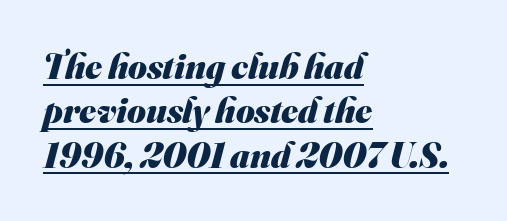
The image shows 36 px heavy sans-serif type; set left-aligned, line spacing 1.23x, normal letter spacing, underlined; medium stroke contrast and a small x-height.
